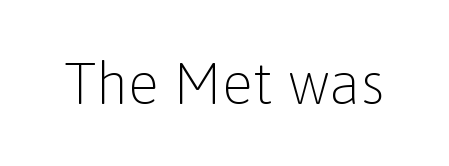
The image shows 58 px light sans-serif type, upright; set normal letter spacing, not underlined; low stroke contrast and a medium x-height.
